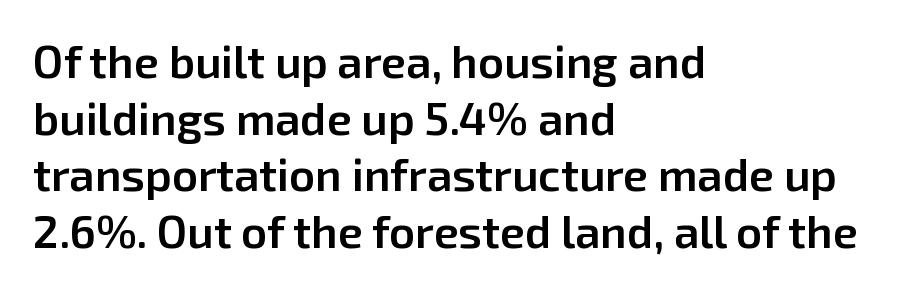
{"serif": "no", "italic": "no", "bold": "semi", "weight": "semibold", "width": "normal", "stroke_contrast": "low", "x_height": "medium", "monospaced": "no", "underline": "no", "align": "left", "line_spacing": "normal", "line_spacing_ratio": 1.26, "letter_spacing": "normal", "letter_spacing_em": 0.0, "glyph_px": 45}
